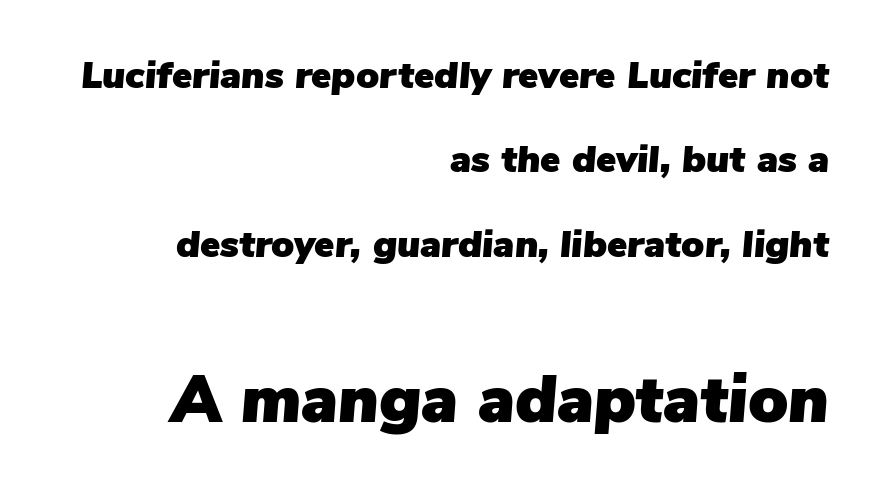
Spacing verdict: proportional, widths tailored to each character. Glance below the letters and you will spot only blank space. Honestly, the rows look like they've been pulled way apart. The lettering tilts uniformly, giving the passage an italic look. The passage shown begins with its smaller block and ends with its larger one. This sample is right-justified, so line beginnings fall wherever the words allow.
